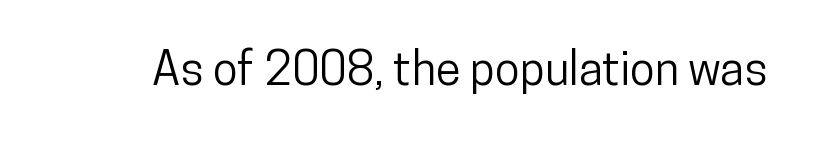
Underlining? Definitely not there. Each word holds together tightly as a unit, with standard inter-letter gaps. Spacing verdict: proportional, widths tailored to each character. The typography opts for an upright posture over an oblique one. Typographically, this falls in the sans-serif category.
